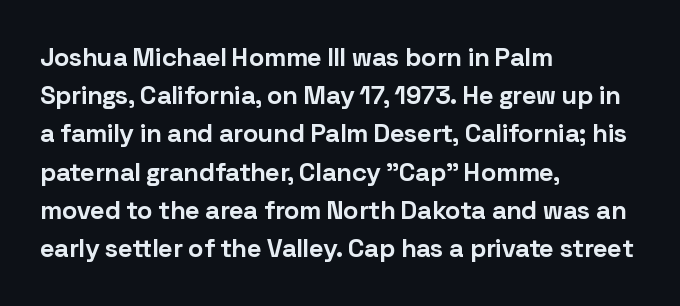
Q: Is the text bold? A: Yes.
Q: Is the text italic (slanted)? A: No, it is upright.
Q: Is the text underlined? A: No.
Q: How is the paragraph aligned? A: Left-aligned.
Q: Is the spacing between letters normal or unusually wide? A: Normal.
Q: Is the spacing between lines tight, normal or loose? A: Normal.
